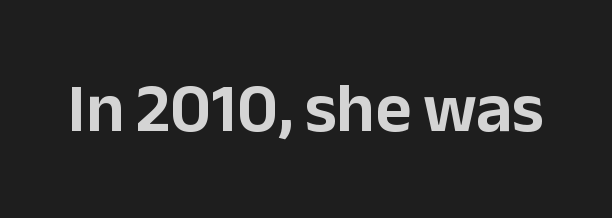
{"serif": "no", "italic": "no", "width": "normal", "stroke_contrast": "low", "x_height": "medium", "monospaced": "no", "underline": "no", "letter_spacing": "normal", "letter_spacing_em": 0.0, "glyph_px": 70}
